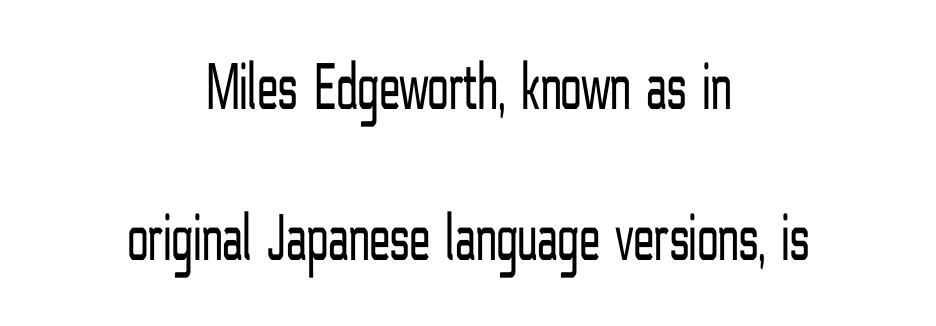
Q: Is the text bold? A: No.
Q: Is the text italic (slanted)? A: No, it is upright.
Q: Is the typeface a serif or a sans-serif typeface? A: Sans-serif.
Q: Is the text underlined? A: No.
Q: How is the paragraph aligned? A: Centered.
Q: Is the spacing between letters normal or unusually wide? A: Normal.
Q: Is the spacing between lines tight, normal or loose? A: Loose.
Q: Width (condensed, normal, or wide)? A: Condensed.
Q: Stroke contrast? A: Low.
Q: x-height? A: Medium.
Q: Monospaced? A: No.
